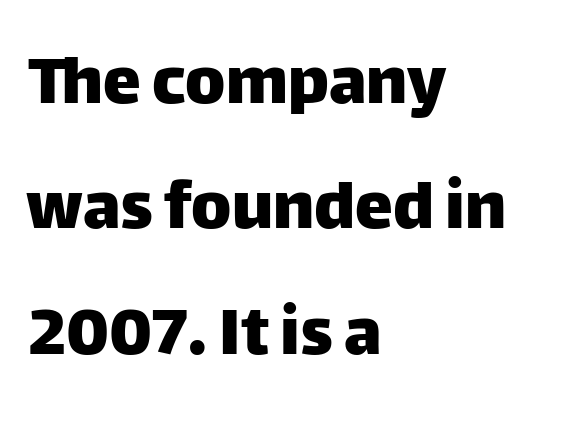
What stands out about the letter spacing? Nothing — it is the standard amount. The paragraph shown leans on its left margin. Honestly, the row spacing looks completely unremarkable. The face used here is proportionally spaced, like ordinary book or web type. The font's upright variant was chosen for this text. Serifs: no, the terminals of the letterforms are clean.
